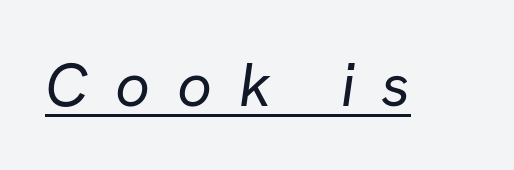
{"serif": "no", "bold": "no", "weight": "regular", "width": "normal", "stroke_contrast": "low", "x_height": "medium", "monospaced": "no", "underline": "yes", "letter_spacing": "wide", "letter_spacing_em": 0.44, "glyph_px": 61}
